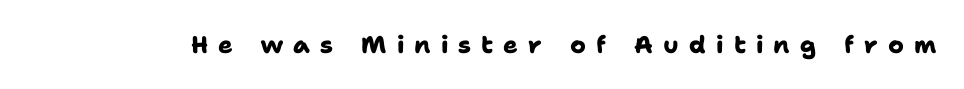
The baseline area is clear. The rendering inserts visible extra space after every character. How heavy is the stroke? Heavy — this is a bold.
